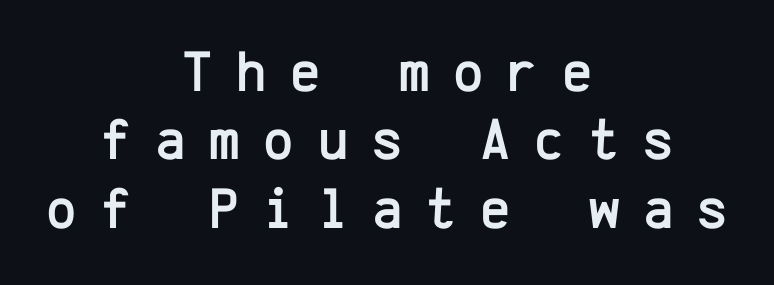
{"serif": "no", "italic": "no", "width": "normal", "stroke_contrast": "low", "x_height": "medium", "monospaced": "yes", "underline": "no", "align": "center", "line_spacing_ratio": 1.18, "letter_spacing": "wide", "letter_spacing_em": 0.41, "glyph_px": 58}
